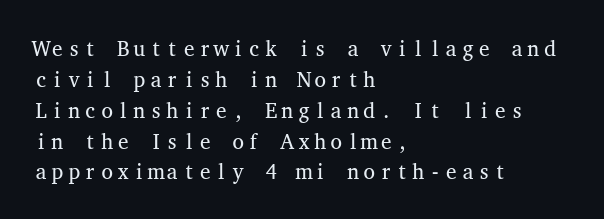
{"italic": "no", "bold": "no", "underline": "no", "align": "left", "line_spacing": "normal", "line_spacing_ratio": 1.47, "letter_spacing": "normal", "letter_spacing_em": 0.0, "glyph_px": 21}
